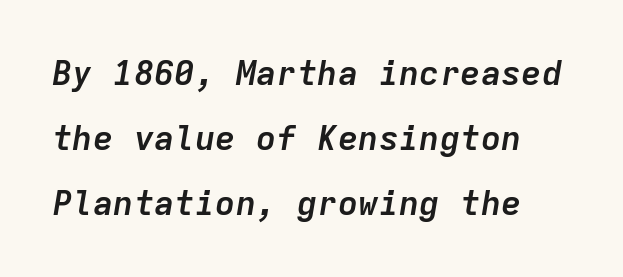
Bold? Absolutely — the strokes are thick and heavy. Every character here occupies the same horizontal width, giving the sample a typewriter-like rhythm. Here the glyphs are tracked normally, forming tight word shapes. Nobody drew a line under any word here.
